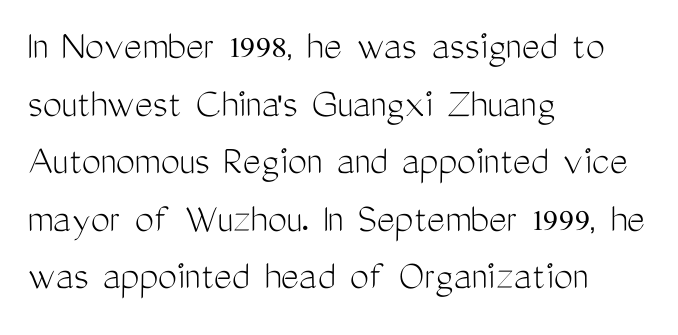
{"serif": "no", "italic": "no", "bold": "no", "weight": "light", "width": "condensed", "stroke_contrast": "medium", "x_height": "medium", "monospaced": "no", "underline": "no", "align": "left", "line_spacing": "normal", "line_spacing_ratio": 1.34, "letter_spacing": "normal", "letter_spacing_em": 0.0, "glyph_px": 43}
